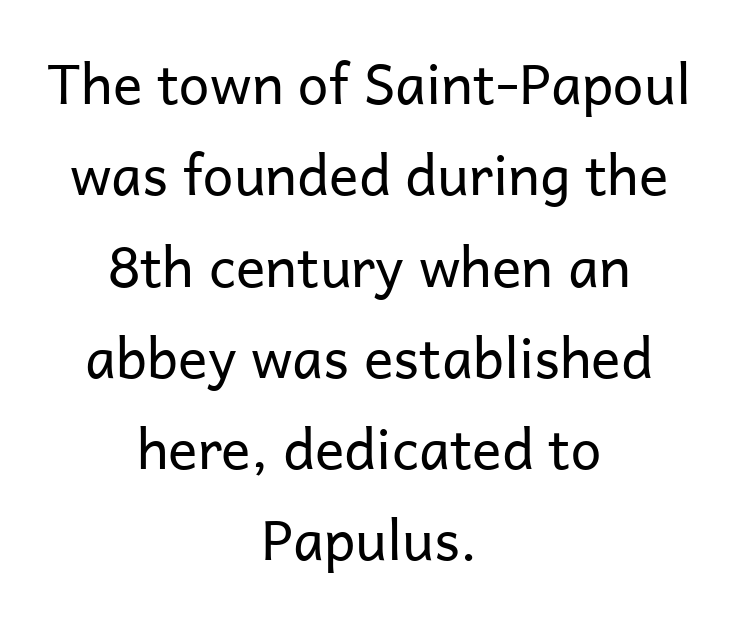
{"serif": "no", "italic": "no", "bold": "no", "weight": "regular", "width": "normal", "stroke_contrast": "low", "x_height": "medium", "monospaced": "no", "underline": "no", "align": "center", "line_spacing": "normal", "line_spacing_ratio": 1.66, "letter_spacing": "normal", "letter_spacing_em": 0.0, "glyph_px": 55}
